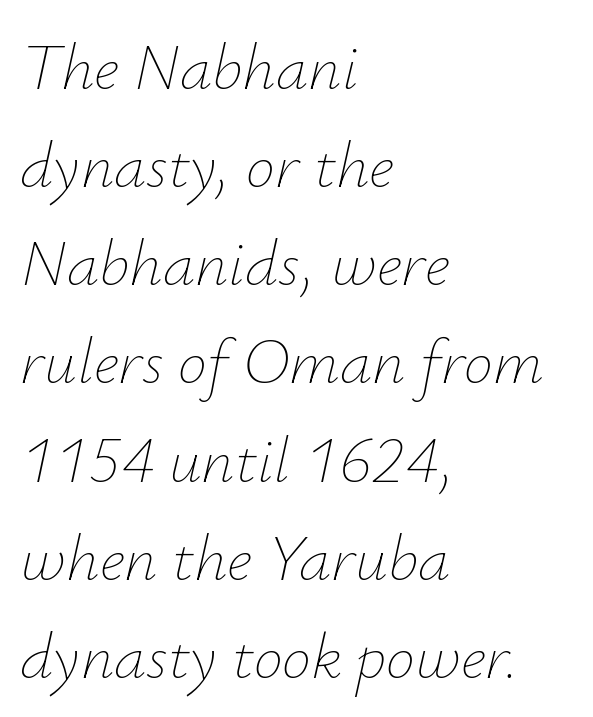
Q: Is the text bold? A: No.
Q: Is the text italic (slanted)? A: Yes, it leans right by about 12 degrees.
Q: Is the text underlined? A: No.
Q: How is the paragraph aligned? A: Left-aligned.
Q: Is the spacing between letters normal or unusually wide? A: Normal.
Q: Is the spacing between lines tight, normal or loose? A: Normal.
Q: Width (condensed, normal, or wide)? A: Normal.
Q: Stroke contrast? A: Low.
Q: x-height? A: Small.
Q: Monospaced? A: No.
